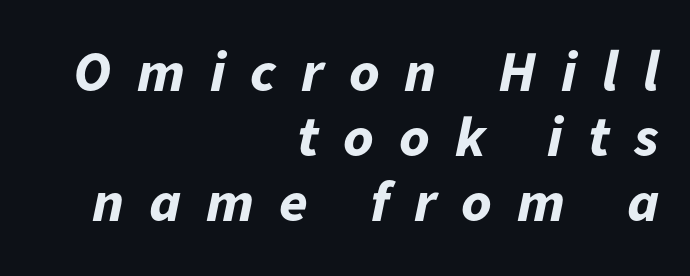
{"italic": "yes", "lean": "right", "slant_degrees": 11, "bold": "yes", "weight": "bold", "width": "normal", "stroke_contrast": "low", "x_height": "medium", "monospaced": "no", "underline": "no", "align": "right", "line_spacing": "tight", "line_spacing_ratio": 1.12, "letter_spacing": "wide", "letter_spacing_em": 0.43, "glyph_px": 58}
